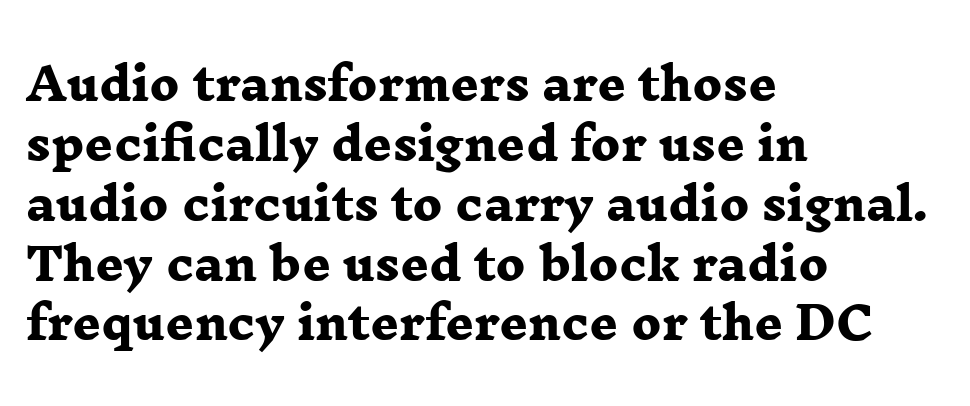
Q: Is the text bold? A: Yes.
Q: Is the typeface a serif or a sans-serif typeface? A: Serif.
Q: Is the text underlined? A: No.
Q: How is the paragraph aligned? A: Left-aligned.
Q: Is the spacing between letters normal or unusually wide? A: Normal.
Q: Is the spacing between lines tight, normal or loose? A: Normal.
Q: Width (condensed, normal, or wide)? A: Wide.
Q: Stroke contrast? A: Low.
Q: x-height? A: Medium.
Q: Monospaced? A: No.
